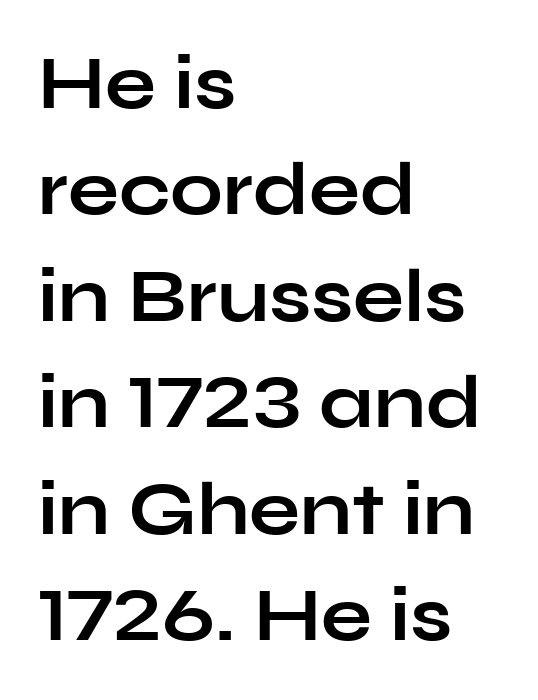
{"serif": "no", "italic": "no", "bold": "yes", "weight": "bold", "width": "wide", "stroke_contrast": "low", "x_height": "medium", "monospaced": "no", "underline": "no", "align": "left", "line_spacing": "normal", "line_spacing_ratio": 1.42, "letter_spacing": "normal", "letter_spacing_em": 0.0, "glyph_px": 75}
